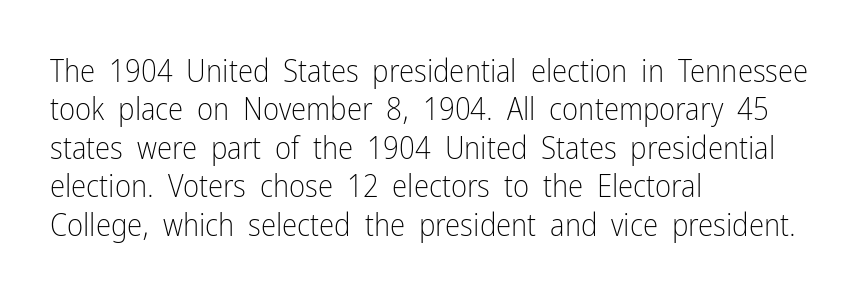
Q: Is the text bold? A: No.
Q: Is the text italic (slanted)? A: No, it is upright.
Q: Is the typeface a serif or a sans-serif typeface? A: Sans-serif.
Q: Is the text underlined? A: No.
Q: How is the paragraph aligned? A: Left-aligned.
Q: Is the spacing between letters normal or unusually wide? A: Normal.
Q: Width (condensed, normal, or wide)? A: Condensed.
Q: Stroke contrast? A: Low.
Q: x-height? A: Medium.
Q: Monospaced? A: No.
